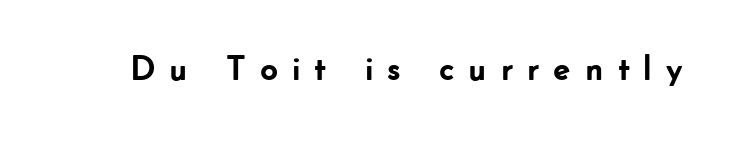
{"serif": "no", "italic": "no", "bold": "yes", "weight": "semibold", "width": "normal", "stroke_contrast": "low", "x_height": "small", "monospaced": "no", "underline": "no", "letter_spacing": "wide", "letter_spacing_em": 0.38, "glyph_px": 35}
